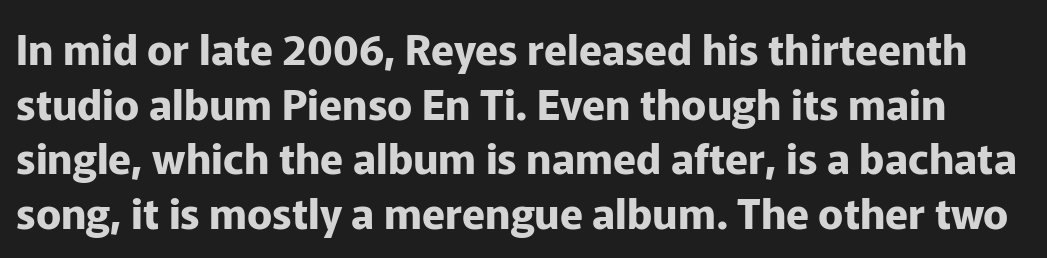
Q: Is the text bold? A: Yes.
Q: Is the text italic (slanted)? A: No, it is upright.
Q: Is the typeface a serif or a sans-serif typeface? A: Sans-serif.
Q: Is the text underlined? A: No.
Q: Is the spacing between letters normal or unusually wide? A: Normal.
Q: Is the spacing between lines tight, normal or loose? A: Normal.
Q: Width (condensed, normal, or wide)? A: Normal.
Q: Stroke contrast? A: Low.
Q: x-height? A: Medium.
Q: Monospaced? A: No.
